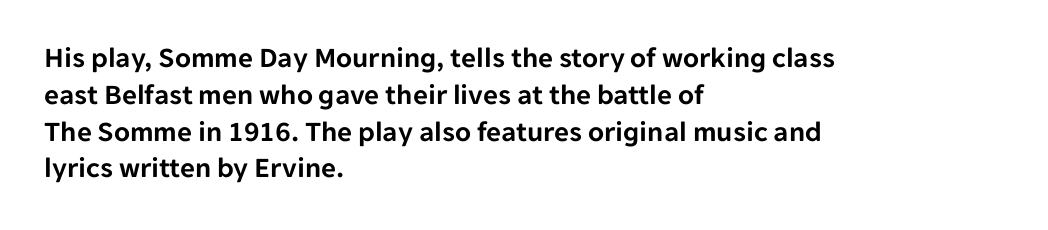
{"serif": "no", "italic": "no", "width": "normal", "stroke_contrast": "low", "x_height": "medium", "monospaced": "no", "underline": "no", "align": "left", "line_spacing": "normal", "line_spacing_ratio": 1.27, "letter_spacing": "normal", "letter_spacing_em": 0.0, "glyph_px": 29}
